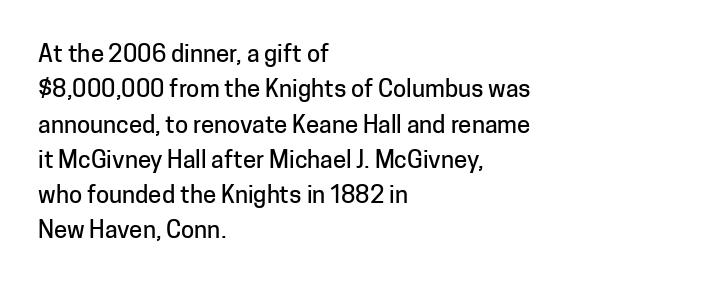
Q: Is the text italic (slanted)? A: No, it is upright.
Q: Is the text underlined? A: No.
Q: How is the paragraph aligned? A: Left-aligned.
Q: Is the spacing between letters normal or unusually wide? A: Normal.
Q: Is the spacing between lines tight, normal or loose? A: Normal.
